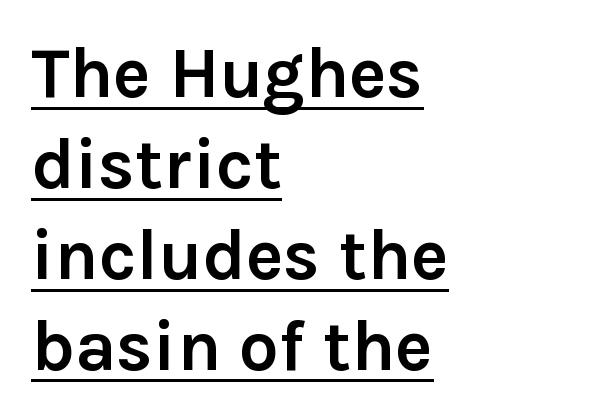
The image shows 71 px semibold sans-serif type, upright; set left-aligned, normal line spacing (1.28x), normal letter spacing, underlined; low stroke contrast and a medium x-height.
